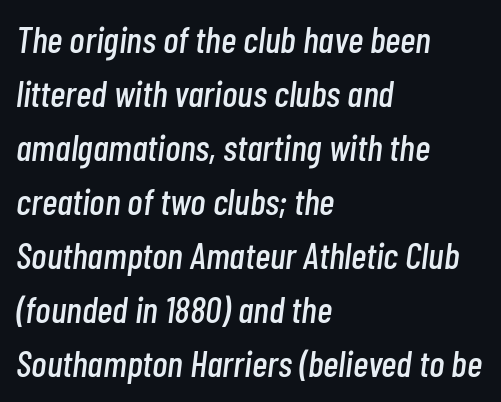
{"italic": "yes", "lean": "right", "slant_degrees": 7, "width": "condensed", "stroke_contrast": "low", "x_height": "medium", "monospaced": "no", "underline": "no", "align": "left", "line_spacing": "normal", "line_spacing_ratio": 1.46, "letter_spacing": "normal", "letter_spacing_em": 0.0, "glyph_px": 37}
